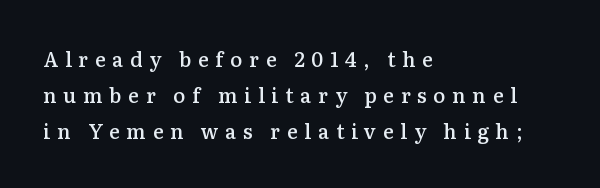
{"italic": "no", "bold": "semi", "underline": "no", "align": "left", "line_spacing_ratio": 1.8, "letter_spacing": "wide", "letter_spacing_em": 0.34, "glyph_px": 20}
